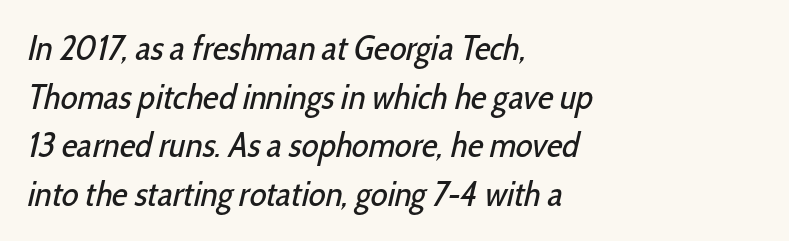
Every row of glyphs begins at an identical x-position on the left. The letters carry no serifs — their stems end cleanly without finishing strokes. The glyphs are unaccompanied by any horizontal stroke below them. Character widths vary here, with narrow letters taking less room than wide ones. The letterforms sit shoulder to shoulder at normal distance.
